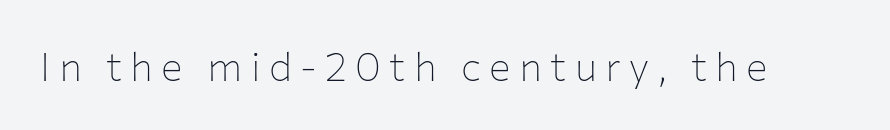
{"serif": "no", "italic": "no", "bold": "no", "weight": "thin", "width": "normal", "stroke_contrast": "low", "x_height": "medium", "monospaced": "no", "underline": "no", "letter_spacing": "wide", "letter_spacing_em": 0.21, "glyph_px": 40}
